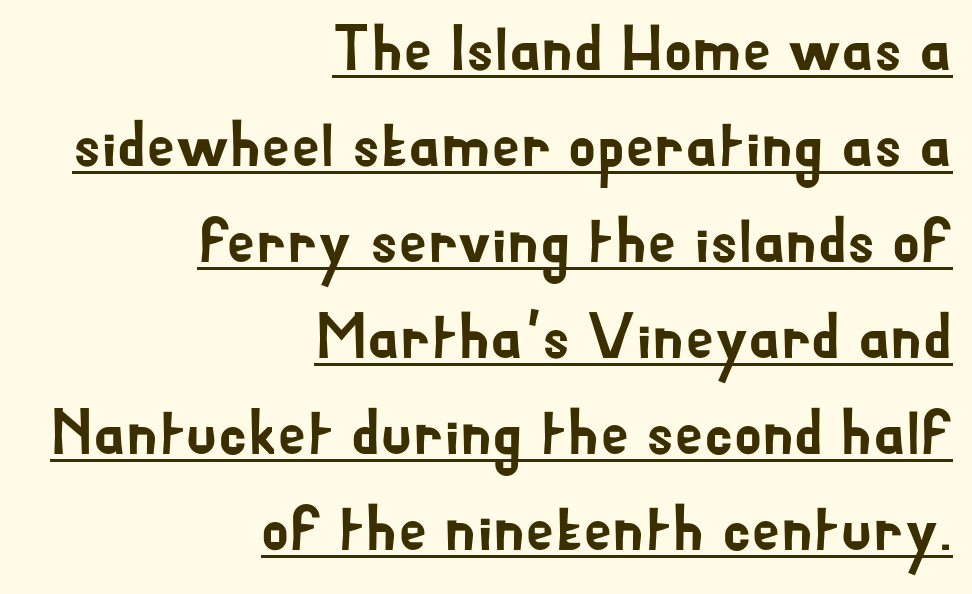
Q: Is the text italic (slanted)? A: No, it is upright.
Q: Is the typeface a serif or a sans-serif typeface? A: Sans-serif.
Q: Is the text underlined? A: Yes.
Q: How is the paragraph aligned? A: Right-aligned.
Q: Is the spacing between letters normal or unusually wide? A: Normal.
Q: Is the spacing between lines tight, normal or loose? A: Normal.
Q: Width (condensed, normal, or wide)? A: Normal.
Q: Stroke contrast? A: Low.
Q: x-height? A: Small.
Q: Monospaced? A: No.
